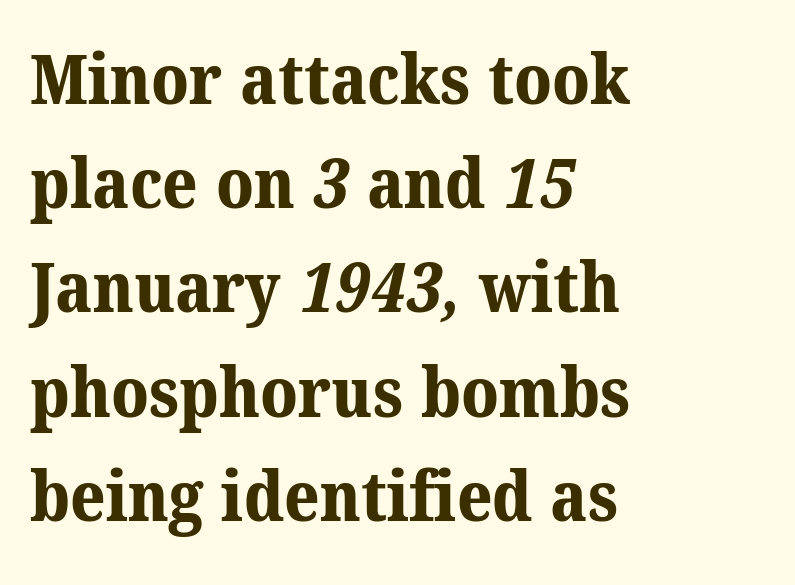
Q: Is the text bold? A: Yes.
Q: Is the typeface a serif or a sans-serif typeface? A: Serif.
Q: Is the text underlined? A: No.
Q: How is the paragraph aligned? A: Left-aligned.
Q: Is the spacing between letters normal or unusually wide? A: Normal.
Q: Is the spacing between lines tight, normal or loose? A: Normal.
Q: Width (condensed, normal, or wide)? A: Normal.
Q: Stroke contrast? A: Medium.
Q: x-height? A: Medium.
Q: Monospaced? A: No.
